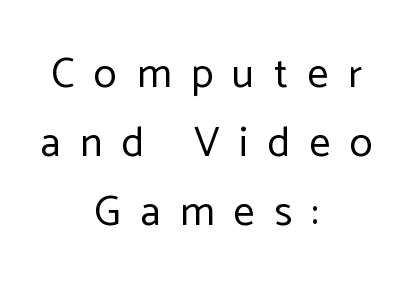
{"serif": "no", "italic": "no", "bold": "no", "weight": "regular", "width": "normal", "stroke_contrast": "low", "x_height": "medium", "monospaced": "no", "underline": "no", "align": "center", "line_spacing": "normal", "line_spacing_ratio": 1.64, "letter_spacing": "wide", "letter_spacing_em": 0.47, "glyph_px": 42}
